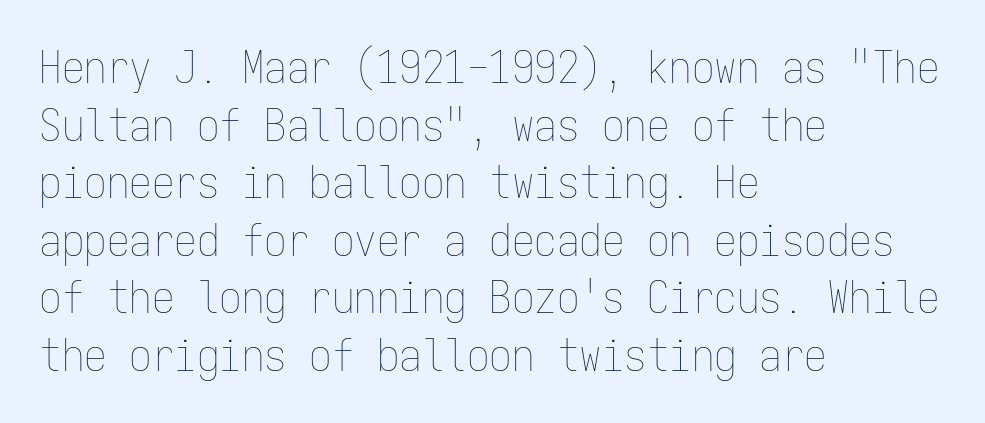
The image shows 45 px thin, condensed type, upright, monospaced; set left-aligned, normal line spacing (1.28x), normal letter spacing, not underlined; low stroke contrast and a medium x-height.
